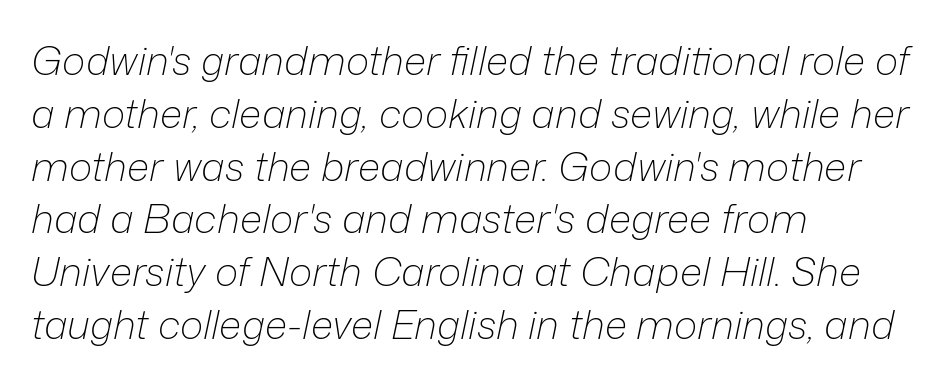
{"italic": "yes", "lean": "right", "slant_degrees": 12, "bold": "no", "weight": "light", "width": "normal", "stroke_contrast": "low", "x_height": "medium", "monospaced": "no", "underline": "no", "align": "left", "line_spacing": "normal", "line_spacing_ratio": 1.32, "letter_spacing": "normal", "letter_spacing_em": 0.0, "glyph_px": 40}
